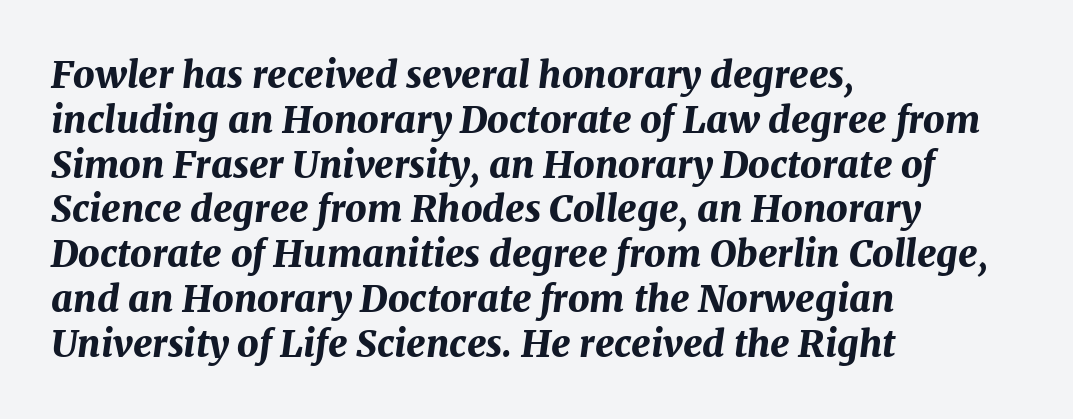
The image shows 37 px bold type, italic (leaning right); set left-aligned, line spacing 1.21x, normal letter spacing, not underlined; medium stroke contrast and a medium x-height.
